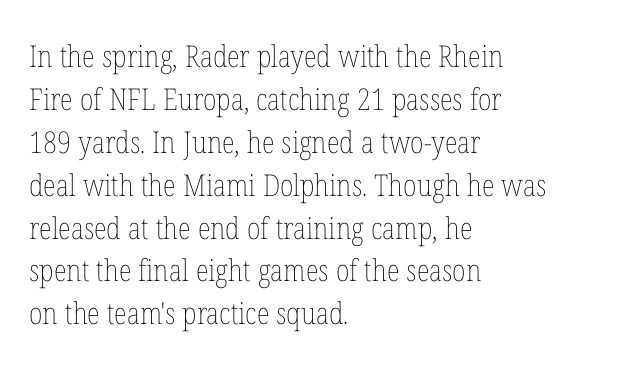
{"italic": "no", "bold": "no", "weight": "thin", "width": "condensed", "stroke_contrast": "low", "x_height": "medium", "monospaced": "no", "underline": "no", "align": "left", "line_spacing": "normal", "line_spacing_ratio": 1.43, "letter_spacing": "normal", "letter_spacing_em": 0.0, "glyph_px": 30}
